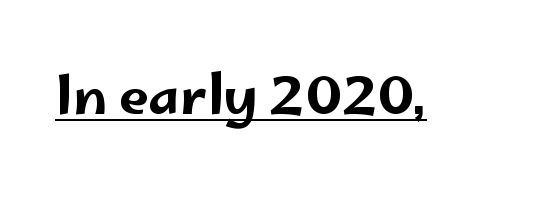
Looks like someone drew a line under every word here. The lettering stays uniformly vertical, giving the passage a roman look. Between one letter and the next there's only the usual sliver of space. These lines are rendered in a variable-pitch font. The type family on display is of the sans-serif kind.
